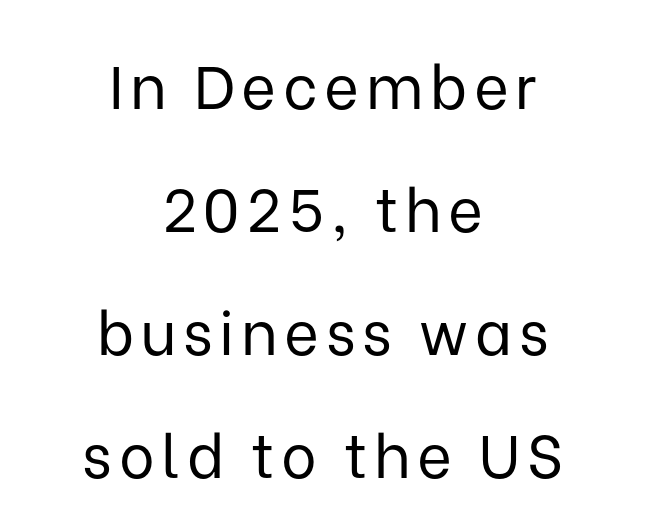
Here the designer chose a conventional face with non-uniform glyph widths. Is there much room between lines? Yes — plenty of vertical air separates them. Horizontal alignment here is central, giving a formal, balanced look. Each letter's strokes conclude bluntly, with no projecting serifs. The strip under each line holds only bare page.
